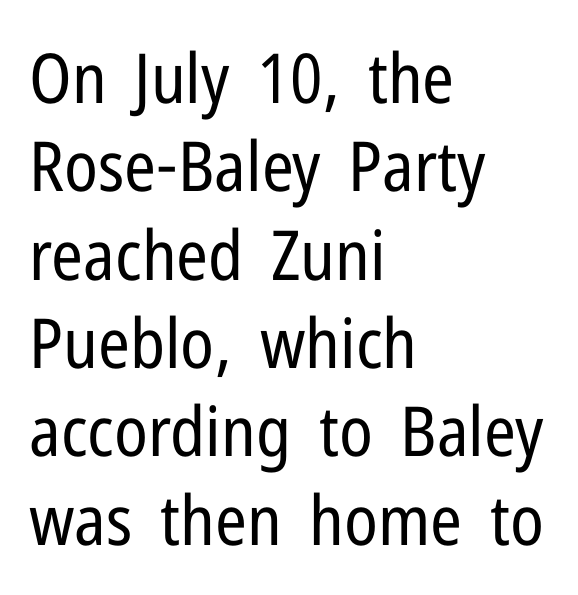
The image shows 69 px regular-weight, condensed sans-serif type, upright; set left-aligned, normal line spacing (1.28x), normal letter spacing, not underlined; low stroke contrast and a medium x-height.
